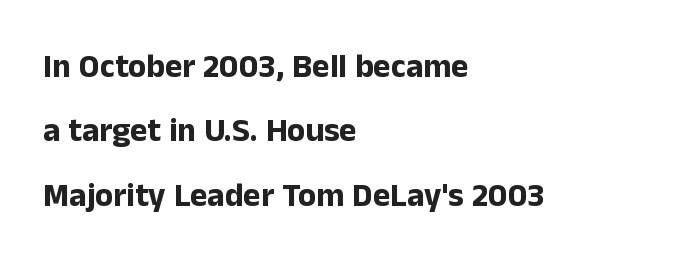
The image shows 33 px bold sans-serif type, upright; set left-aligned, loose line spacing (1.95x), normal letter spacing, not underlined; low stroke contrast and a medium x-height.
